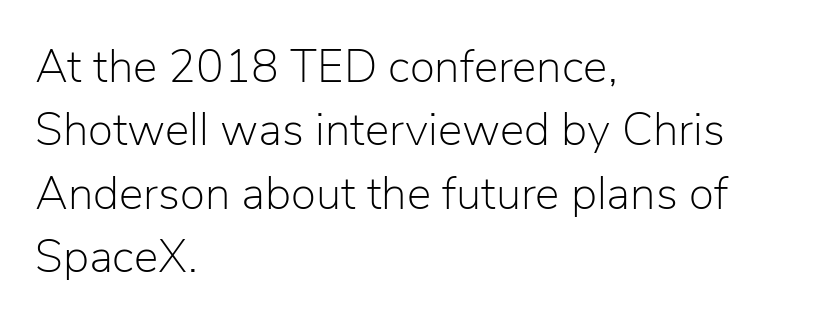
{"serif": "no", "italic": "no", "bold": "no", "weight": "light", "width": "normal", "stroke_contrast": "low", "x_height": "medium", "monospaced": "no", "underline": "no", "align": "left", "line_spacing": "normal", "line_spacing_ratio": 1.38, "letter_spacing": "normal", "letter_spacing_em": 0.0, "glyph_px": 46}
